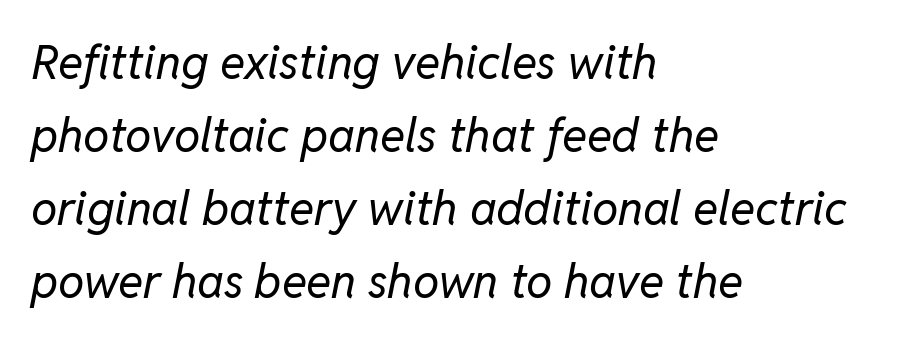
These lines keep a tight, regular rhythm from letter to letter. Each letter keeps its own natural width here, so spacing adapts to shape. Quick note: italic. A bare baseline throughout the passage. The leading is moderate, giving the passage an even texture.
